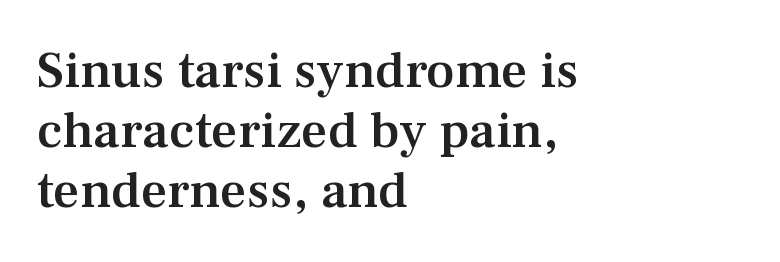
The image shows 52 px semibold serif type, upright; set left-aligned, tight line spacing (1.15x), normal letter spacing, not underlined; medium stroke contrast and a medium x-height.
